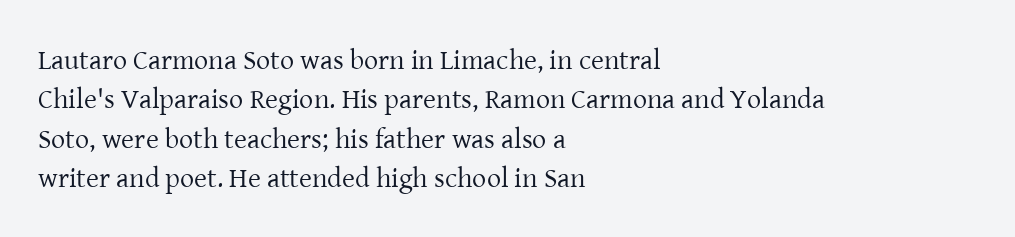
Q: Is the text bold? A: No.
Q: Is the text italic (slanted)? A: No, it is upright.
Q: Is the typeface a serif or a sans-serif typeface? A: Serif.
Q: Is the text underlined? A: No.
Q: How is the paragraph aligned? A: Left-aligned.
Q: Is the spacing between letters normal or unusually wide? A: Normal.
Q: Is the spacing between lines tight, normal or loose? A: Normal.
Q: Width (condensed, normal, or wide)? A: Normal.
Q: Stroke contrast? A: Low.
Q: x-height? A: Medium.
Q: Monospaced? A: No.
